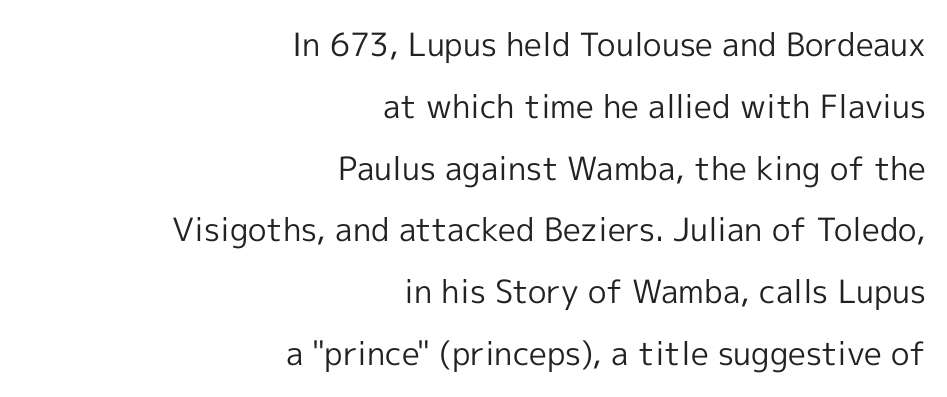
{"serif": "no", "italic": "no", "bold": "no", "weight": "regular", "width": "normal", "x_height": "medium", "monospaced": "no", "underline": "no", "align": "right", "line_spacing": "loose", "line_spacing_ratio": 1.93, "letter_spacing": "normal", "letter_spacing_em": 0.0, "glyph_px": 32}
